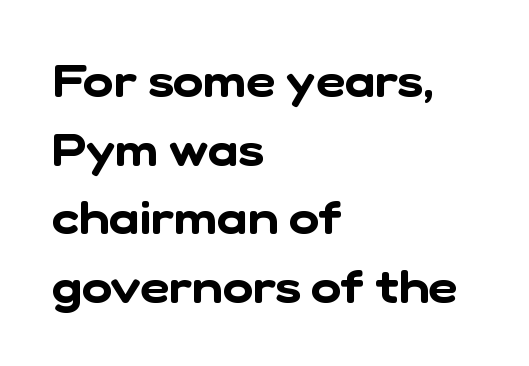
Q: Is the typeface a serif or a sans-serif typeface? A: Sans-serif.
Q: Is the text underlined? A: No.
Q: How is the paragraph aligned? A: Left-aligned.
Q: Is the spacing between letters normal or unusually wide? A: Normal.
Q: Is the spacing between lines tight, normal or loose? A: Normal.
Q: Width (condensed, normal, or wide)? A: Normal.
Q: Stroke contrast? A: Low.
Q: x-height? A: Medium.
Q: Monospaced? A: No.
